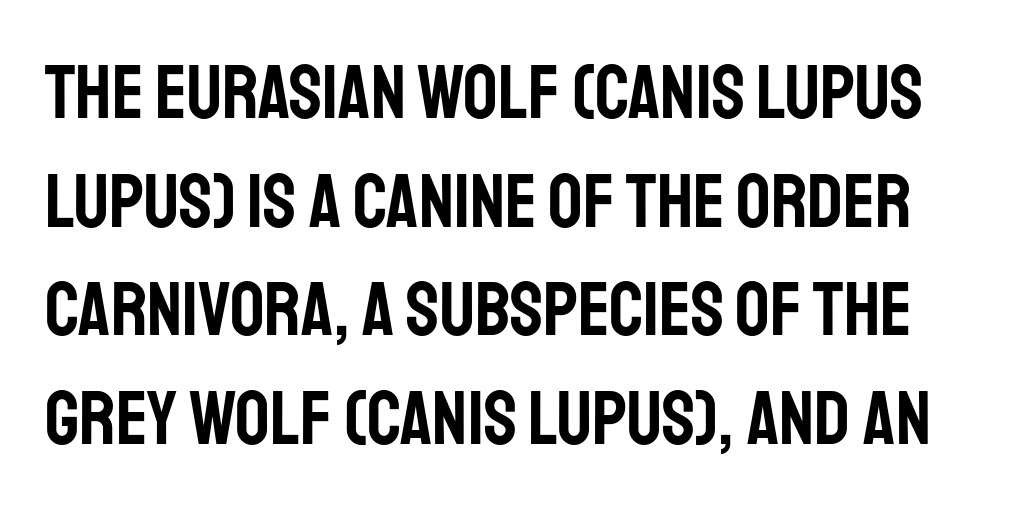
Q: Is the text italic (slanted)? A: No, it is upright.
Q: Is the typeface a serif or a sans-serif typeface? A: Sans-serif.
Q: Is the text underlined? A: No.
Q: Is the spacing between letters normal or unusually wide? A: Normal.
Q: Is the spacing between lines tight, normal or loose? A: Normal.
Q: Width (condensed, normal, or wide)? A: Condensed.
Q: Stroke contrast? A: Low.
Q: x-height? A: Large.
Q: Monospaced? A: No.
